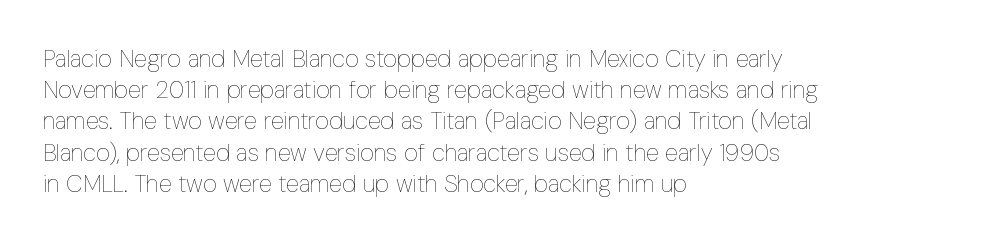
The ragged edge is on the right, which tells us the setting is flush left. The passage shown is not underscored anywhere. These lines were composed using upright roman letters. This sample uses plain, unmodified letter spacing. Reading down the column, the eye jumps a familiar distance to each next line.
